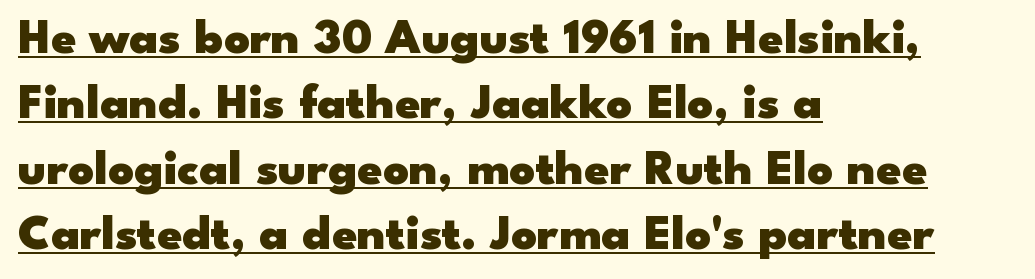
The image shows 50 px heavy, wide sans-serif type, upright; set left-aligned, normal line spacing (1.31x), normal letter spacing, underlined; low stroke contrast and a small x-height.
